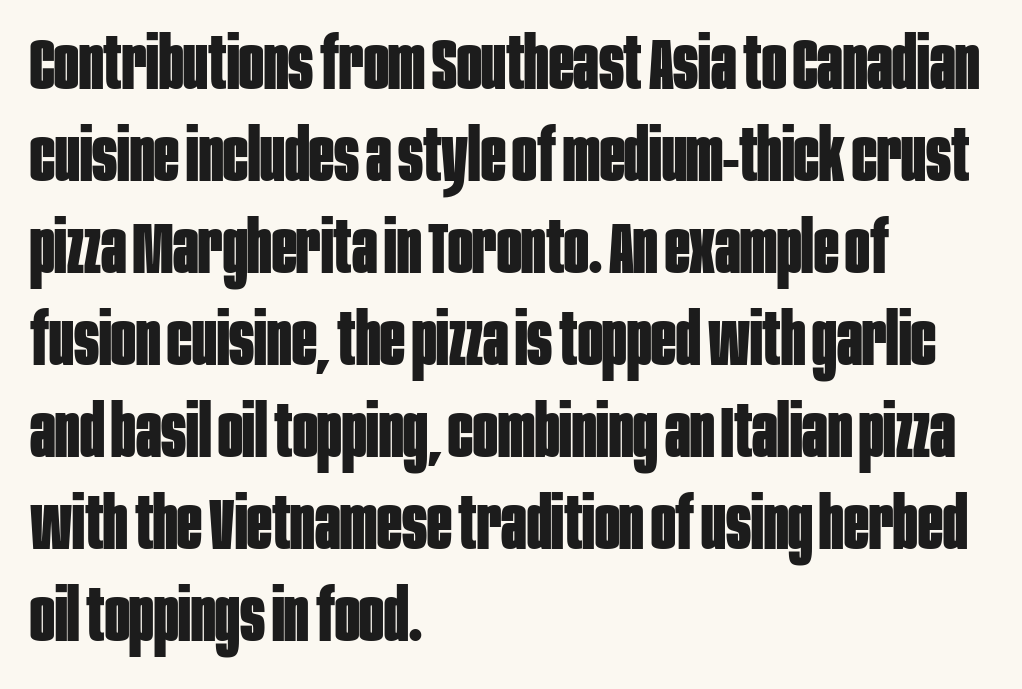
Q: Is the text bold? A: Yes.
Q: Is the text italic (slanted)? A: No, it is upright.
Q: Is the typeface a serif or a sans-serif typeface? A: Sans-serif.
Q: Is the text underlined? A: No.
Q: How is the paragraph aligned? A: Left-aligned.
Q: Is the spacing between letters normal or unusually wide? A: Normal.
Q: Is the spacing between lines tight, normal or loose? A: Normal.
Q: Width (condensed, normal, or wide)? A: Condensed.
Q: Stroke contrast? A: Low.
Q: x-height? A: Large.
Q: Monospaced? A: No.
